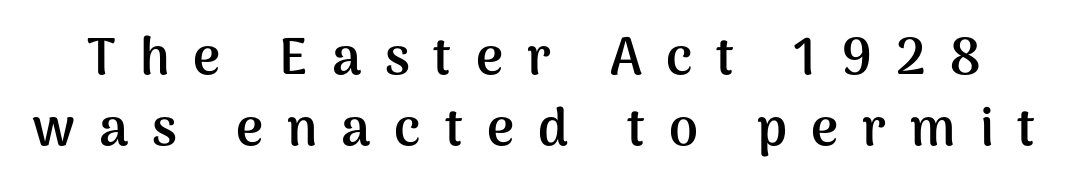
The image shows 52 px semibold sans-serif type, upright; set normal line spacing (1.37x), unusually wide letter spacing (+0.46 em), not underlined; medium stroke contrast and a medium x-height.
